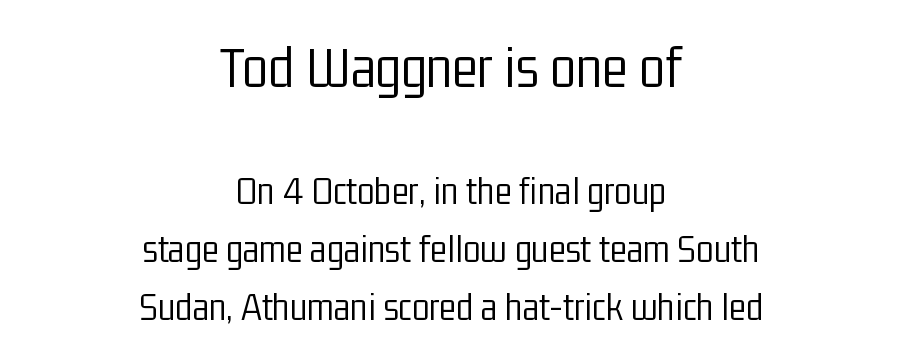
The image shows 60 px light, condensed sans-serif type, upright; set centered, normal line spacing (1.45x), normal letter spacing, not underlined; the first (top) block is 1.5x larger; low stroke contrast and a medium x-height.
